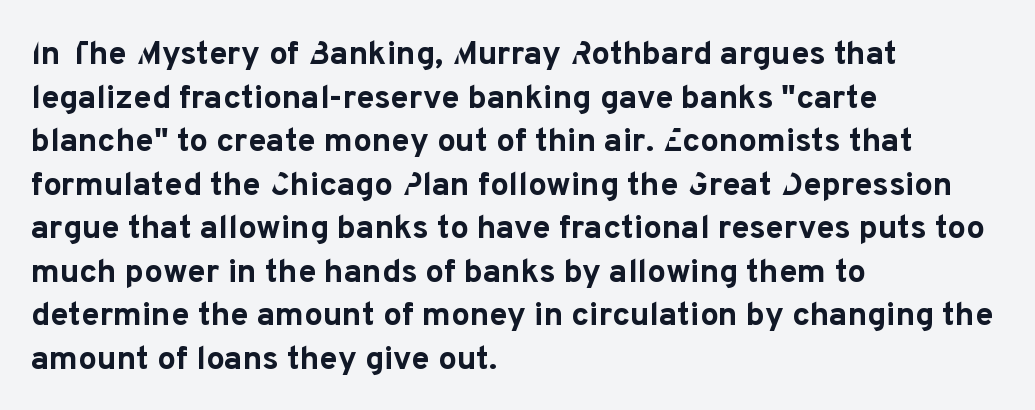
{"serif": "no", "italic": "no", "bold": "yes", "weight": "bold", "width": "normal", "stroke_contrast": "low", "x_height": "medium", "monospaced": "no", "underline": "no", "align": "left", "line_spacing": "normal", "line_spacing_ratio": 1.32, "letter_spacing": "normal", "letter_spacing_em": 0.0, "glyph_px": 33}
